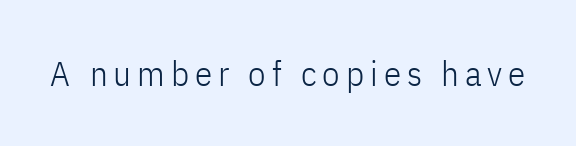
{"serif": "no", "italic": "no", "bold": "no", "weight": "light", "width": "condensed", "stroke_contrast": "low", "x_height": "medium", "monospaced": "no", "underline": "no", "glyph_px": 35}
